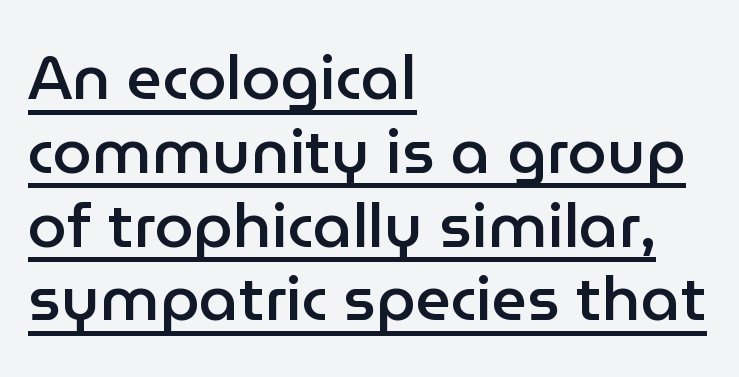
Think of a printed novel: that variable character pitch is what you see here. The typesetter chose a ragged-right arrangement here. The rendering shows plain stroke endings on the letterforms — a sans-serif design. You can tell it's not italic because the verticals are truly vertical. Set as a demibold, roughly 600 on the weight scale. The glyphs are accompanied by a horizontal stroke just below them.
